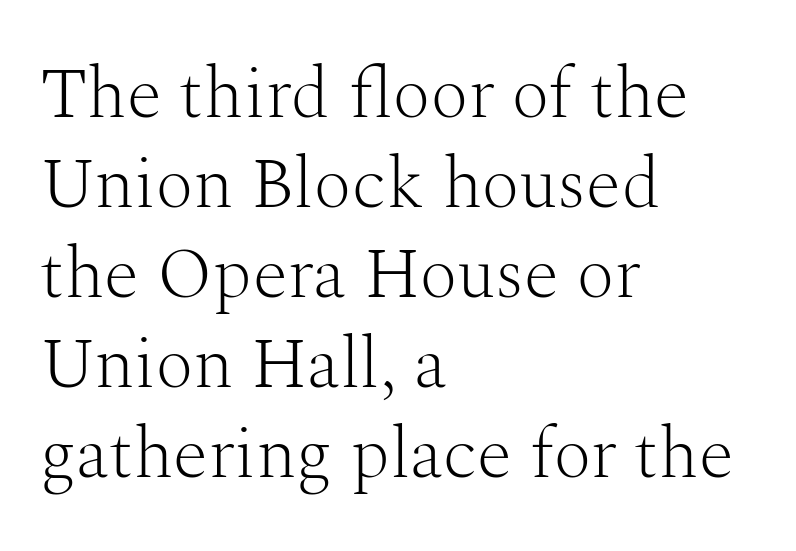
Q: Is the text bold? A: No.
Q: Is the text italic (slanted)? A: No, it is upright.
Q: Is the typeface a serif or a sans-serif typeface? A: Serif.
Q: Is the text underlined? A: No.
Q: How is the paragraph aligned? A: Left-aligned.
Q: Is the spacing between letters normal or unusually wide? A: Normal.
Q: Is the spacing between lines tight, normal or loose? A: Normal.
Q: Width (condensed, normal, or wide)? A: Normal.
Q: Stroke contrast? A: Medium.
Q: x-height? A: Medium.
Q: Monospaced? A: No.
